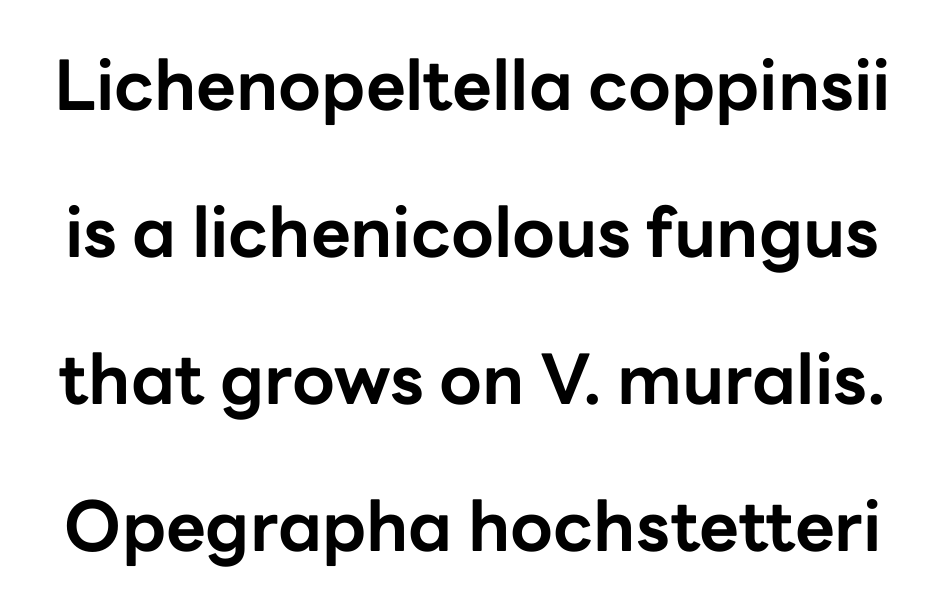
The image shows 69 px bold sans-serif type, upright; set loose line spacing (2.13x), normal letter spacing, not underlined; low stroke contrast and a medium x-height.
